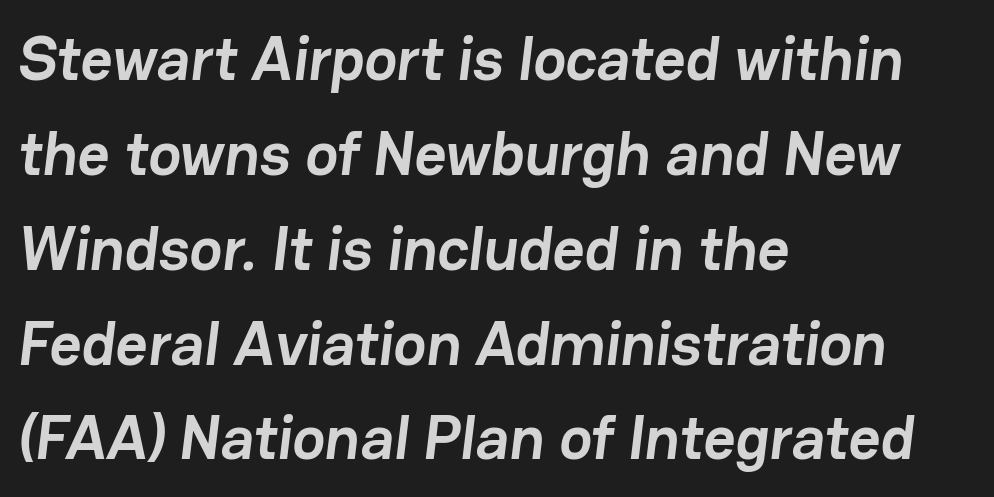
{"serif": "no", "bold": "yes", "weight": "semibold", "width": "normal", "stroke_contrast": "low", "x_height": "medium", "monospaced": "no", "underline": "no", "align": "left", "line_spacing": "normal", "line_spacing_ratio": 1.53, "letter_spacing": "normal", "letter_spacing_em": 0.0, "glyph_px": 62}
